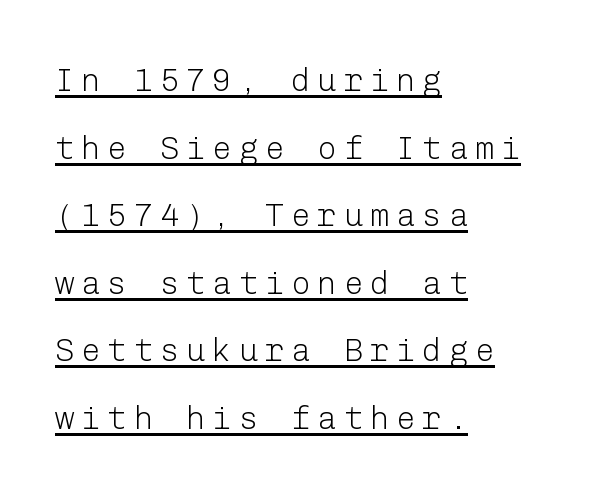
{"serif": "no", "italic": "no", "bold": "no", "weight": "light", "width": "normal", "stroke_contrast": "low", "x_height": "medium", "underline": "yes", "align": "left", "line_spacing": "loose", "line_spacing_ratio": 2.11, "letter_spacing": "wide", "letter_spacing_em": 0.22, "glyph_px": 32}
